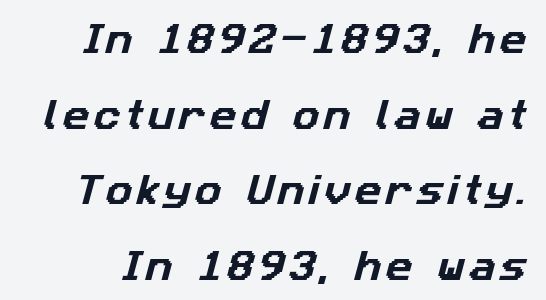
The image shows 33 px sans-serif type; set loose line spacing (2.29x), not underlined; low stroke contrast and a medium x-height.
